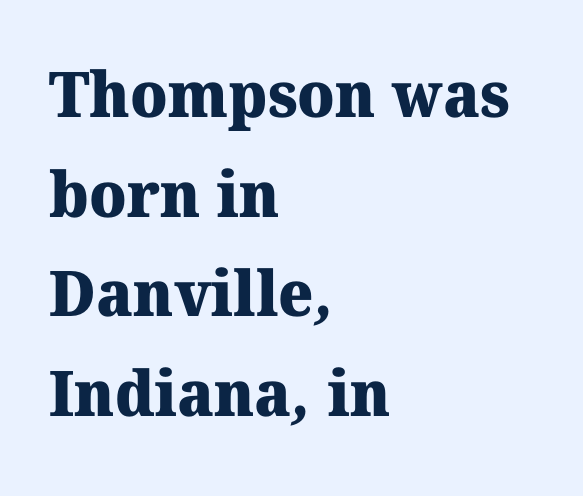
The image shows 63 px heavy serif type; set left-aligned, normal line spacing (1.58x), normal letter spacing, not underlined; medium stroke contrast and a medium x-height.
